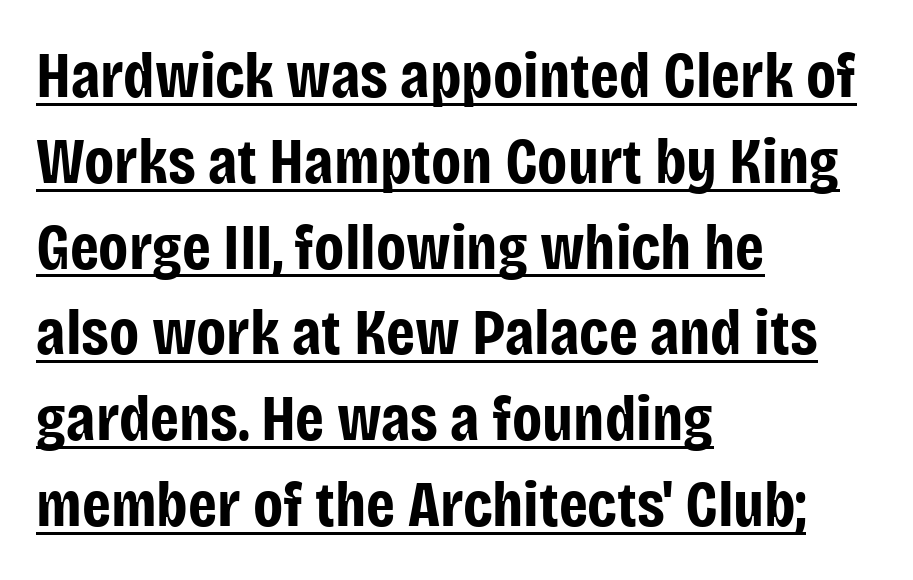
{"serif": "no", "italic": "no", "bold": "yes", "weight": "bold", "width": "condensed", "stroke_contrast": "low", "x_height": "large", "monospaced": "no", "underline": "yes", "align": "left", "line_spacing": "normal", "line_spacing_ratio": 1.32, "letter_spacing": "normal", "letter_spacing_em": 0.0, "glyph_px": 65}
